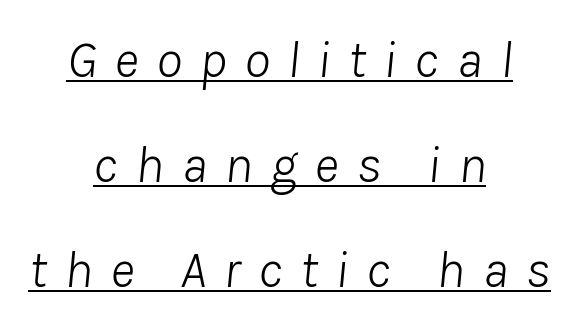
{"italic": "yes", "lean": "right", "slant_degrees": 8, "bold": "no", "weight": "light", "width": "normal", "stroke_contrast": "low", "x_height": "medium", "monospaced": "no", "underline": "yes", "align": "center", "line_spacing": "loose", "line_spacing_ratio": 1.98, "letter_spacing": "wide", "letter_spacing_em": 0.33, "glyph_px": 53}
